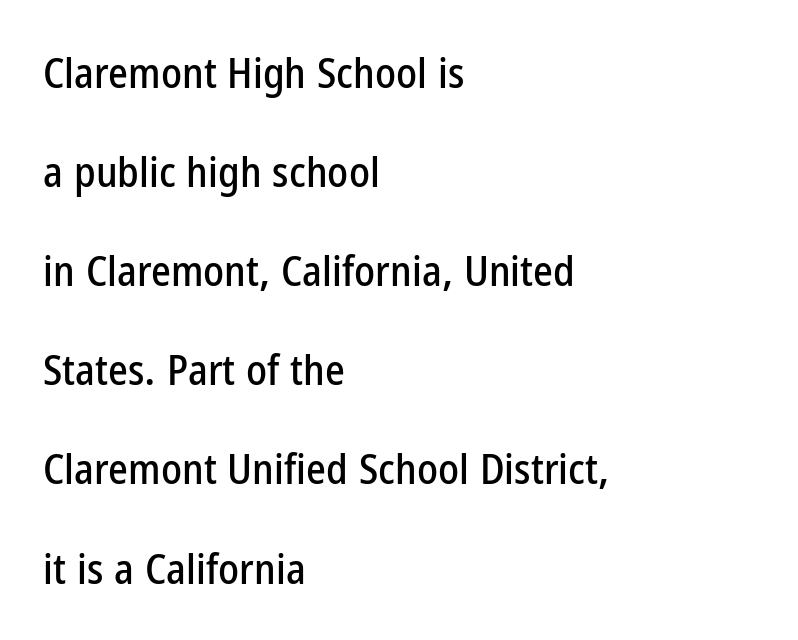
Q: Is the text italic (slanted)? A: No, it is upright.
Q: Is the typeface a serif or a sans-serif typeface? A: Sans-serif.
Q: Is the text underlined? A: No.
Q: How is the paragraph aligned? A: Left-aligned.
Q: Is the spacing between letters normal or unusually wide? A: Normal.
Q: Is the spacing between lines tight, normal or loose? A: Loose.
Q: Width (condensed, normal, or wide)? A: Condensed.
Q: Stroke contrast? A: Low.
Q: x-height? A: Medium.
Q: Monospaced? A: No.
